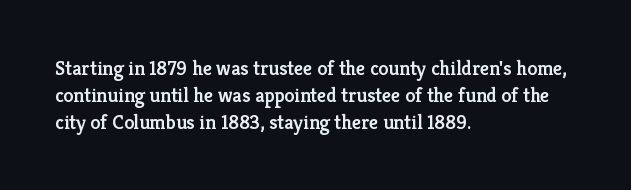
{"italic": "no", "bold": "semi", "underline": "no", "align": "left", "line_spacing": "normal", "line_spacing_ratio": 1.35, "letter_spacing": "normal", "letter_spacing_em": 0.0, "glyph_px": 20}
